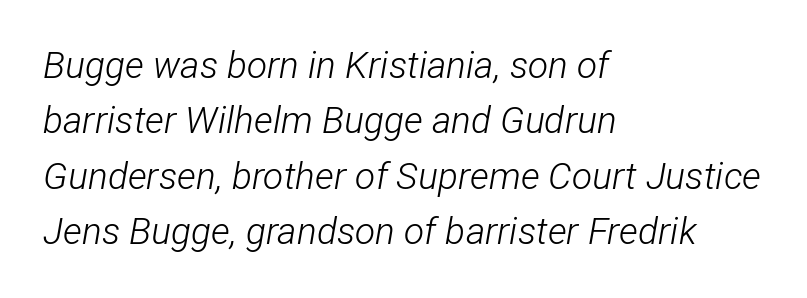
The image shows 37 px light, condensed type, italic (leaning right); set left-aligned, normal line spacing (1.5x), normal letter spacing, not underlined; low stroke contrast and a medium x-height.
